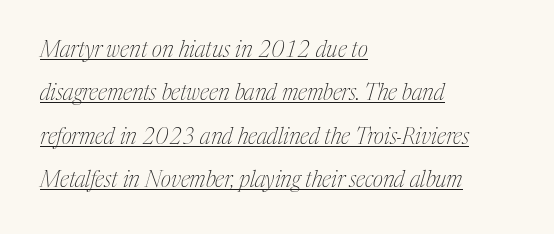
The image shows 22 px text type, italic (leaning right); set left-aligned, loose line spacing (1.97x), normal letter spacing, underlined.
